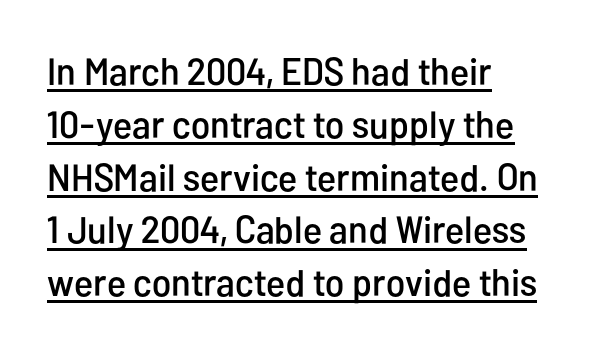
A sans-serif font was chosen for this passage. Does the leading feel generous? No, just average. Characters follow at the spacing the type designer built in. A rule runs beneath these lines of type. When letters stand straight like this, we call the style roman or upright.
